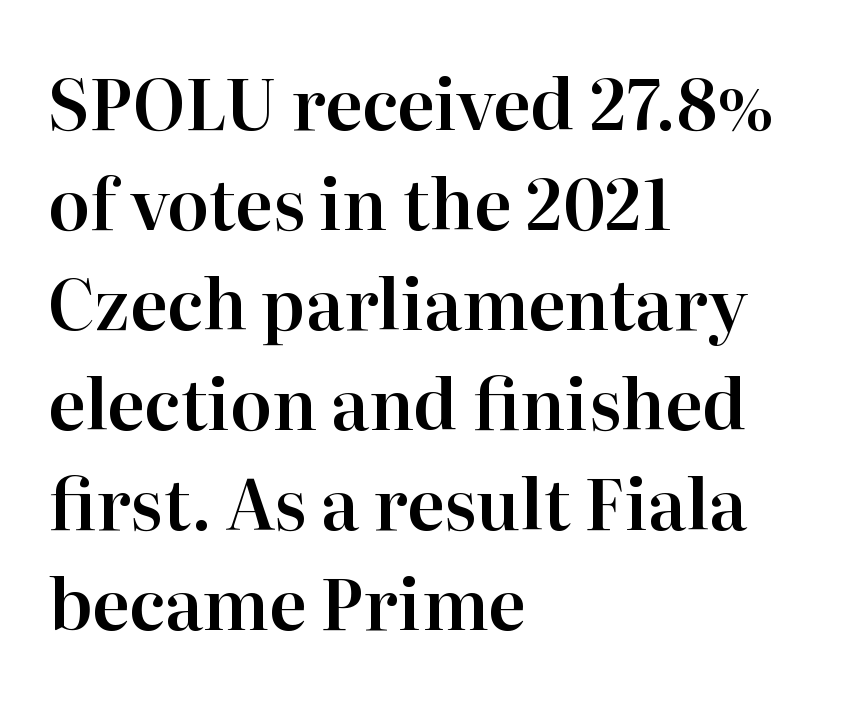
{"serif": "yes", "italic": "no", "width": "normal", "stroke_contrast": "high", "x_height": "medium", "monospaced": "no", "underline": "no", "align": "left", "line_spacing": "normal", "line_spacing_ratio": 1.45, "letter_spacing": "normal", "letter_spacing_em": 0.0, "glyph_px": 69}
